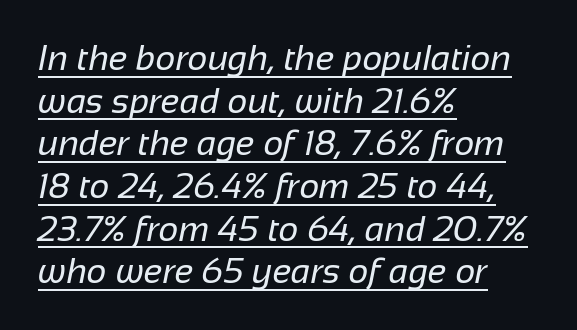
Varying glyph widths throughout — classic text-font behaviour. Students, observe the line beneath the letters — that is underlining. This sample is left-justified, so line endings fall wherever the words run out. Typographically, this falls in the sans-serif category.
